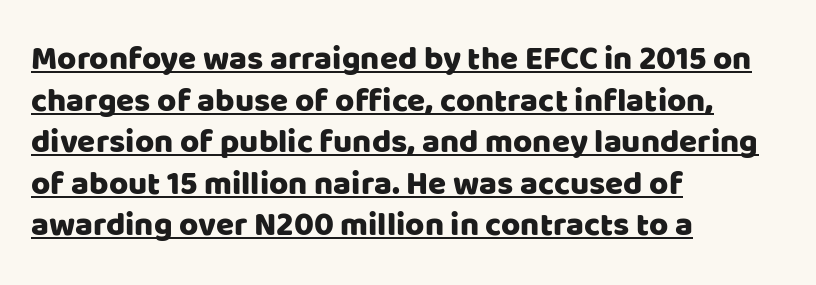
Tracking value appears to be zero — textbook default spacing. The line-height multiplier appears to be the usual default. Ordinary non-slanted type is in use. Line starts are locked; line ends wander. Varying glyph widths throughout — classic text-font behaviour.
